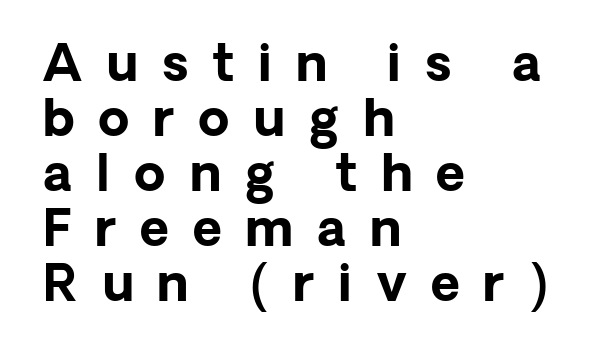
{"serif": "no", "italic": "no", "bold": "yes", "weight": "bold", "width": "normal", "stroke_contrast": "low", "x_height": "medium", "monospaced": "no", "underline": "no", "align": "left", "line_spacing": "tight", "line_spacing_ratio": 1.1, "letter_spacing": "wide", "letter_spacing_em": 0.48, "glyph_px": 50}
